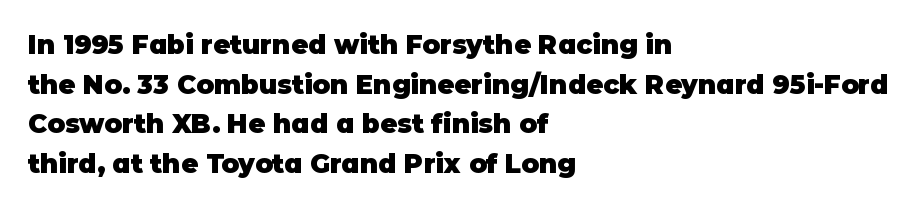
The image shows 26 px bold type, upright; set left-aligned, normal line spacing (1.52x), normal letter spacing, not underlined.
